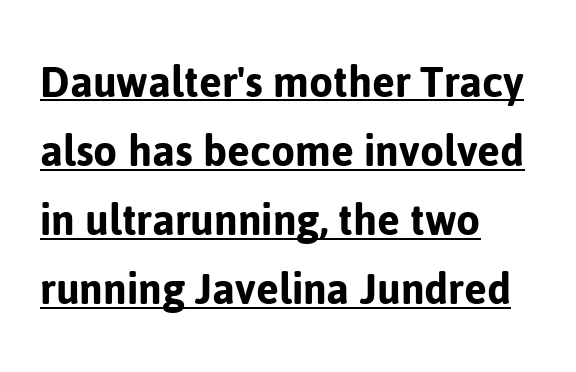
{"serif": "no", "italic": "no", "width": "normal", "stroke_contrast": "low", "x_height": "medium", "monospaced": "no", "underline": "yes", "align": "left", "line_spacing": "normal", "line_spacing_ratio": 1.41, "letter_spacing": "normal", "letter_spacing_em": 0.0, "glyph_px": 49}
